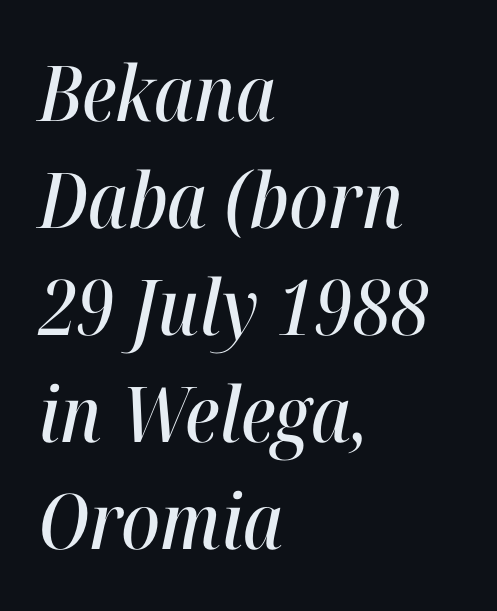
The image shows 77 px condensed type, italic (leaning right); set left-aligned, normal line spacing (1.39x), normal letter spacing, not underlined; high stroke contrast and a medium x-height.
